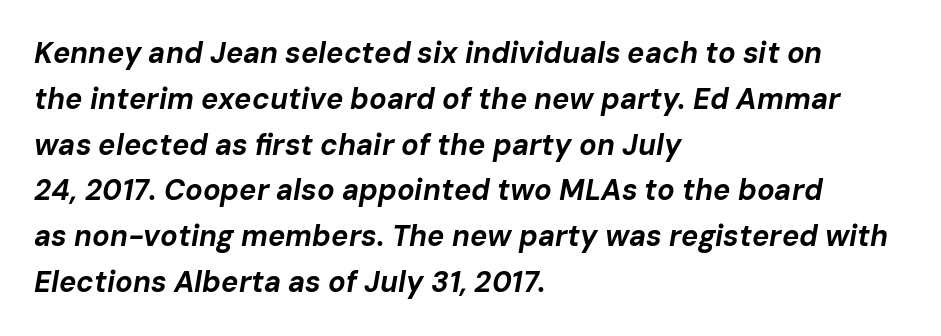
The image shows 29 px bold type, italic (leaning right); set left-aligned, normal line spacing (1.58x), normal letter spacing, not underlined; low stroke contrast and a medium x-height.
